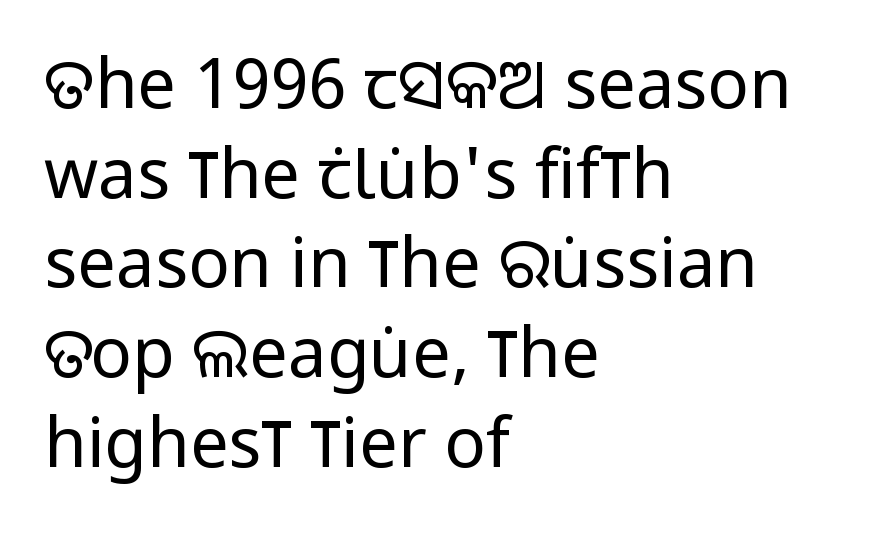
{"serif": "no", "italic": "no", "bold": "no", "weight": "regular", "width": "condensed", "stroke_contrast": "low", "x_height": "large", "monospaced": "no", "underline": "no", "align": "left", "line_spacing": "normal", "line_spacing_ratio": 1.3, "letter_spacing": "normal", "letter_spacing_em": 0.0, "glyph_px": 69}
